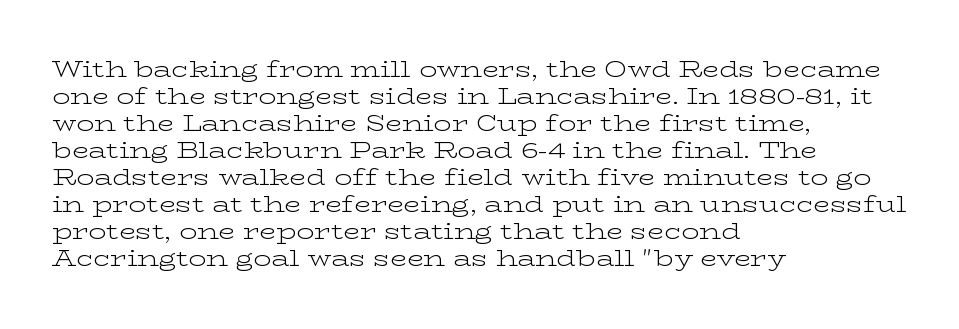
{"italic": "no", "bold": "no", "underline": "no", "align": "left", "line_spacing_ratio": 1.23, "letter_spacing": "normal", "letter_spacing_em": 0.0, "glyph_px": 22}
